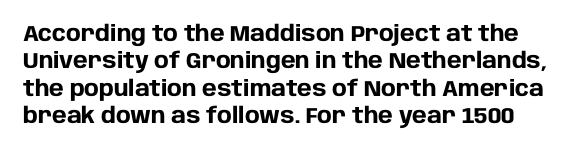
Q: Is the text bold? A: Yes.
Q: Is the text italic (slanted)? A: No, it is upright.
Q: Is the text underlined? A: No.
Q: Is the spacing between letters normal or unusually wide? A: Normal.
